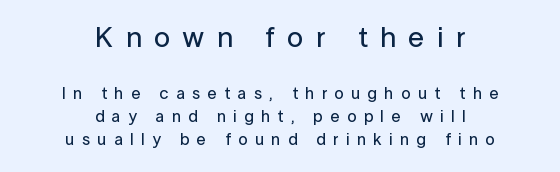
The image shows 29 px sans-serif type, upright; set centered, normal line spacing (1.34x), unusually wide letter spacing (+0.43 em), not underlined; the first (top) block is 1.71x larger; low stroke contrast and a medium x-height.
